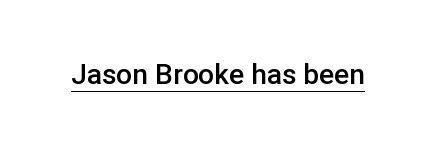
Q: Is the text bold? A: Semi-bold.
Q: Is the text italic (slanted)? A: No, it is upright.
Q: Is the typeface a serif or a sans-serif typeface? A: Sans-serif.
Q: Is the text underlined? A: Yes.
Q: Is the spacing between letters normal or unusually wide? A: Normal.
Q: Width (condensed, normal, or wide)? A: Normal.
Q: Stroke contrast? A: Low.
Q: x-height? A: Medium.
Q: Monospaced? A: No.
